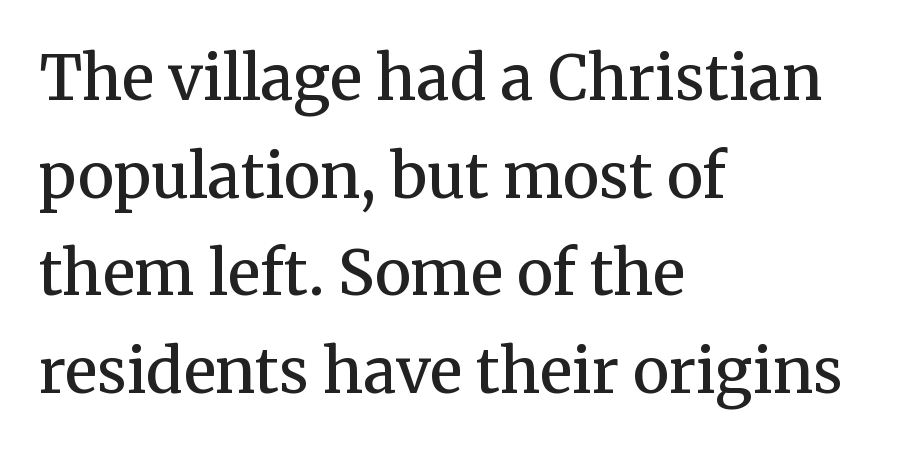
{"serif": "yes", "italic": "no", "bold": "semi", "weight": "semibold", "width": "normal", "stroke_contrast": "medium", "x_height": "medium", "monospaced": "no", "underline": "no", "align": "left", "line_spacing": "normal", "line_spacing_ratio": 1.6, "letter_spacing": "normal", "letter_spacing_em": 0.0, "glyph_px": 61}
